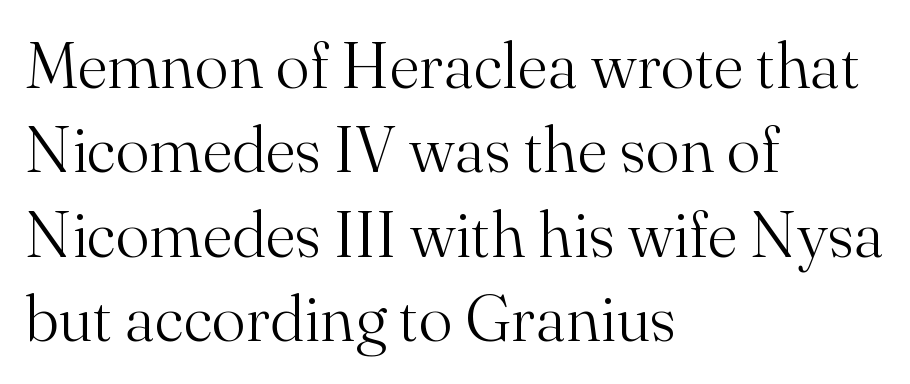
Q: Is the text bold? A: No.
Q: Is the text italic (slanted)? A: No, it is upright.
Q: Is the typeface a serif or a sans-serif typeface? A: Serif.
Q: Is the text underlined? A: No.
Q: How is the paragraph aligned? A: Left-aligned.
Q: Is the spacing between letters normal or unusually wide? A: Normal.
Q: Is the spacing between lines tight, normal or loose? A: Normal.
Q: Width (condensed, normal, or wide)? A: Normal.
Q: Stroke contrast? A: Medium.
Q: x-height? A: Small.
Q: Monospaced? A: No.
